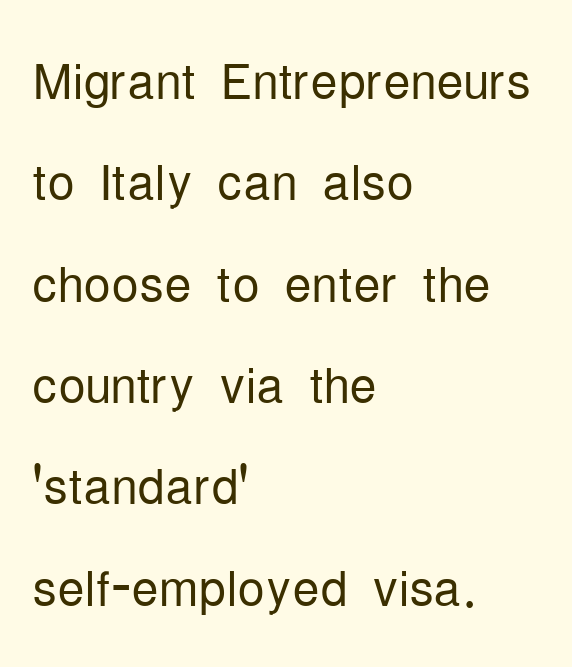
Q: Is the text bold? A: No.
Q: Is the text italic (slanted)? A: No, it is upright.
Q: Is the typeface a serif or a sans-serif typeface? A: Sans-serif.
Q: Is the text underlined? A: No.
Q: How is the paragraph aligned? A: Left-aligned.
Q: Is the spacing between letters normal or unusually wide? A: Normal.
Q: Is the spacing between lines tight, normal or loose? A: Normal.
Q: Width (condensed, normal, or wide)? A: Condensed.
Q: Stroke contrast? A: Low.
Q: x-height? A: Medium.
Q: Monospaced? A: No.
